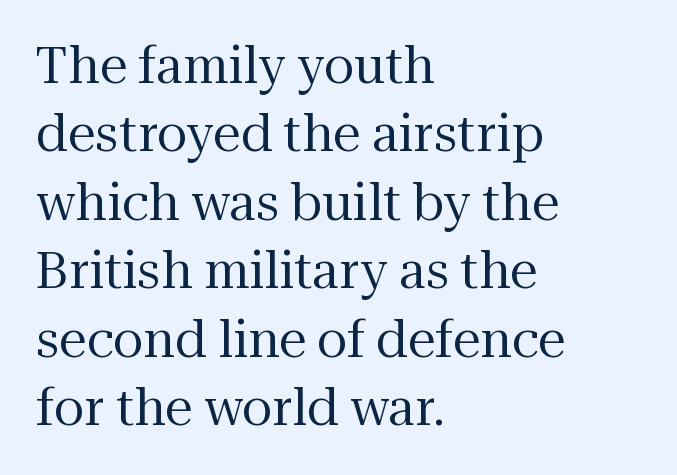
The image shows 50 px regular-weight serif type, upright; set left-aligned, normal line spacing (1.37x), normal letter spacing, not underlined; medium stroke contrast and a medium x-height.
